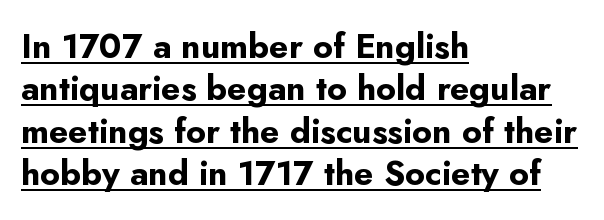
{"serif": "no", "italic": "no", "bold": "yes", "weight": "bold", "width": "normal", "stroke_contrast": "low", "x_height": "small", "monospaced": "no", "underline": "yes", "align": "left", "line_spacing": "normal", "line_spacing_ratio": 1.25, "letter_spacing": "normal", "letter_spacing_em": 0.0, "glyph_px": 34}
